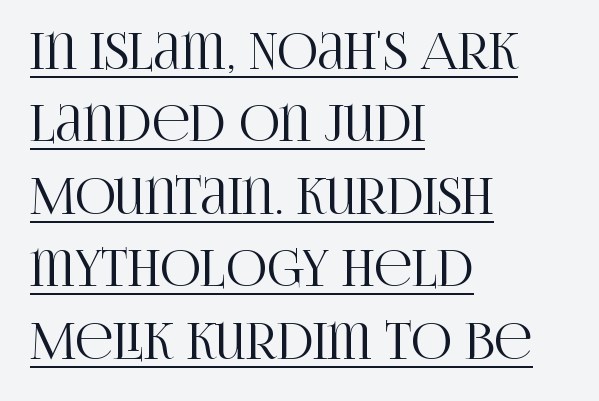
{"serif": "yes", "italic": "no", "width": "condensed", "stroke_contrast": "high", "x_height": "large", "monospaced": "no", "underline": "yes", "align": "left", "line_spacing": "normal", "line_spacing_ratio": 1.45, "letter_spacing": "normal", "letter_spacing_em": 0.0, "glyph_px": 50}
